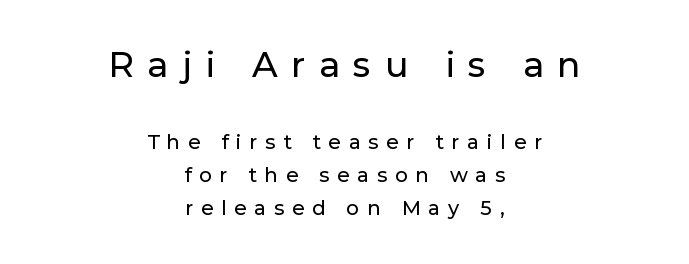
The image shows 35 px sans-serif type, upright; set centered, normal line spacing (1.65x), unusually wide letter spacing (+0.39 em), not underlined; the first (top) block is 1.75x larger; low stroke contrast and a medium x-height.
